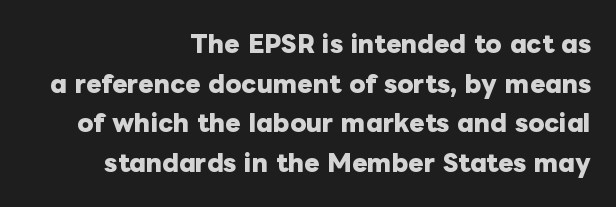
The image shows 23 px bold type, upright; set right-aligned, line spacing 1.72x, normal letter spacing, not underlined.
